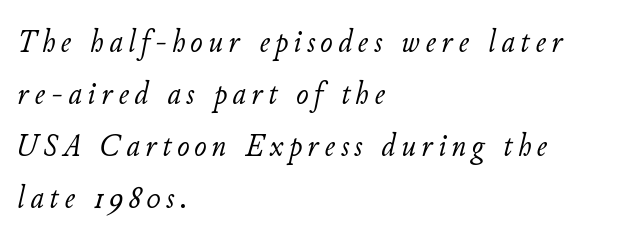
Q: Is the text bold? A: No.
Q: Is the text italic (slanted)? A: Yes, it leans right by about 11 degrees.
Q: Is the text underlined? A: No.
Q: How is the paragraph aligned? A: Left-aligned.
Q: Is the spacing between lines tight, normal or loose? A: Normal.
Q: Width (condensed, normal, or wide)? A: Normal.
Q: Stroke contrast? A: Low.
Q: x-height? A: Small.
Q: Monospaced? A: No.
